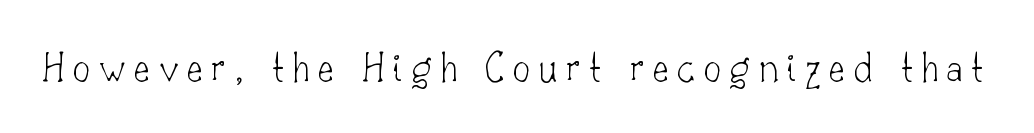
The image shows 43 px thin serif type, upright; set unusually wide letter spacing (+0.2 em), not underlined; low stroke contrast and a small x-height.
